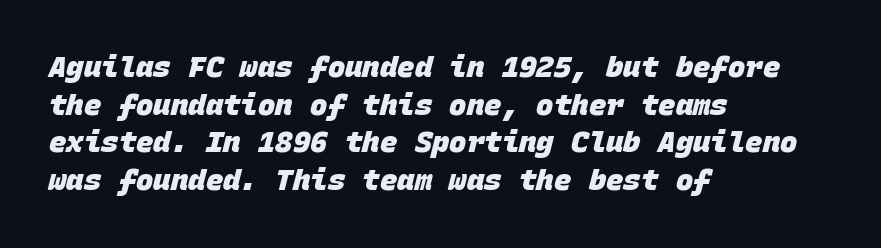
{"serif": "no", "bold": "yes", "weight": "heavy", "width": "normal", "stroke_contrast": "low", "x_height": "large", "monospaced": "yes", "underline": "no", "align": "left", "line_spacing": "normal", "line_spacing_ratio": 1.3, "letter_spacing": "normal", "letter_spacing_em": 0.0, "glyph_px": 29}
